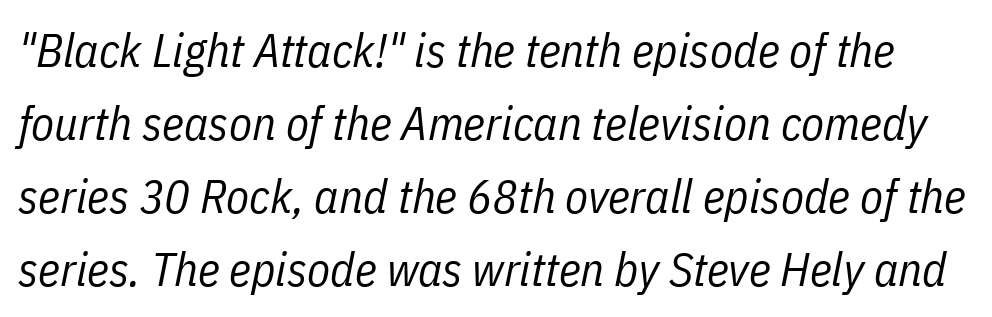
Q: Is the text bold? A: No.
Q: Is the text italic (slanted)? A: Yes, it leans right by about 11 degrees.
Q: Is the text underlined? A: No.
Q: Is the spacing between letters normal or unusually wide? A: Normal.
Q: Is the spacing between lines tight, normal or loose? A: Normal.
Q: Width (condensed, normal, or wide)? A: Condensed.
Q: Stroke contrast? A: Low.
Q: x-height? A: Medium.
Q: Monospaced? A: No.
